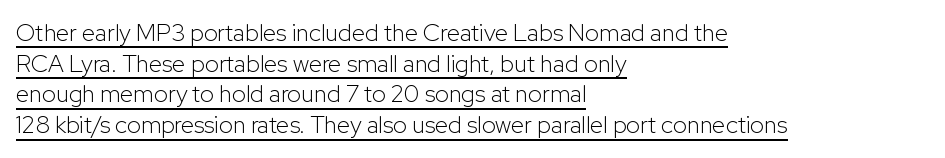
The image shows 24 px text type, upright; set left-aligned, normal line spacing (1.28x), normal letter spacing, underlined.
